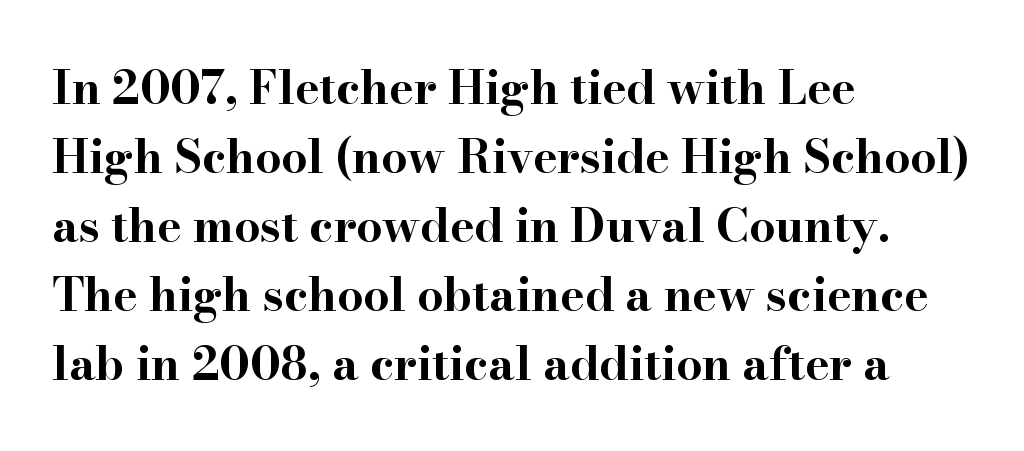
{"serif": "yes", "italic": "no", "bold": "yes", "weight": "bold", "width": "wide", "stroke_contrast": "high", "x_height": "small", "monospaced": "no", "underline": "no", "align": "left", "line_spacing": "normal", "line_spacing_ratio": 1.5, "letter_spacing": "normal", "letter_spacing_em": 0.0, "glyph_px": 46}
